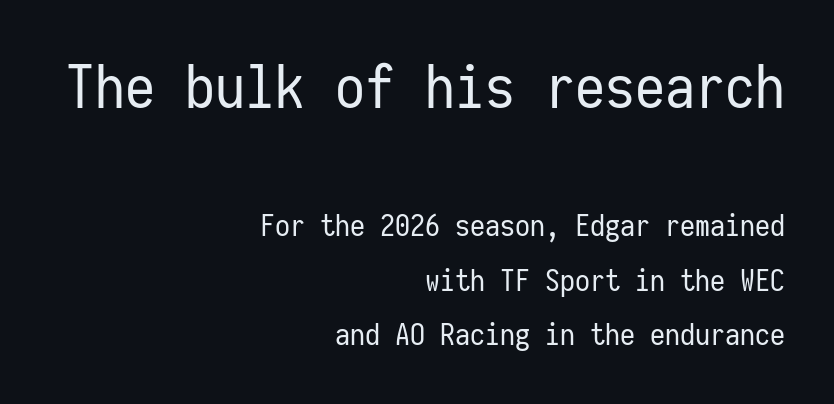
The image shows 60 px regular-weight, condensed sans-serif type, upright, monospaced; set right-aligned, line spacing 1.82x, normal letter spacing, not underlined; the first (top) block is 2.0x larger; low stroke contrast and a medium x-height.
